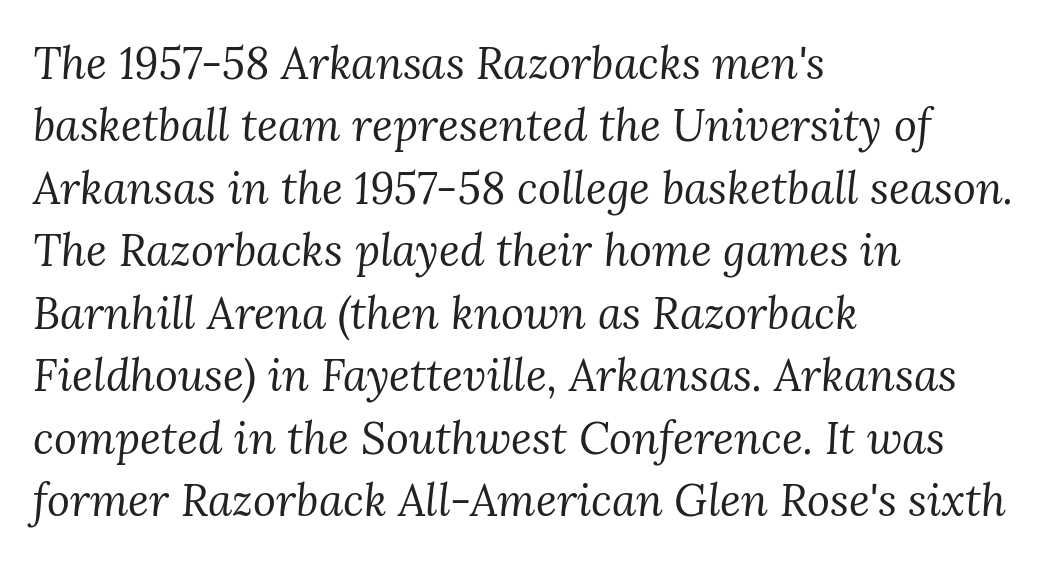
Q: Is the text bold? A: No.
Q: Is the text italic (slanted)? A: Yes, it leans right by about 3 degrees.
Q: Is the typeface a serif or a sans-serif typeface? A: Serif.
Q: Is the text underlined? A: No.
Q: How is the paragraph aligned? A: Left-aligned.
Q: Is the spacing between letters normal or unusually wide? A: Normal.
Q: Is the spacing between lines tight, normal or loose? A: Normal.
Q: Width (condensed, normal, or wide)? A: Normal.
Q: Stroke contrast? A: Medium.
Q: x-height? A: Medium.
Q: Monospaced? A: No.
